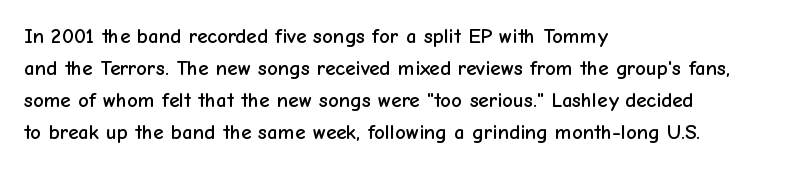
Q: Is the text italic (slanted)? A: No, it is upright.
Q: Is the text underlined? A: No.
Q: How is the paragraph aligned? A: Left-aligned.
Q: Is the spacing between letters normal or unusually wide? A: Normal.
Q: Is the spacing between lines tight, normal or loose? A: Normal.
